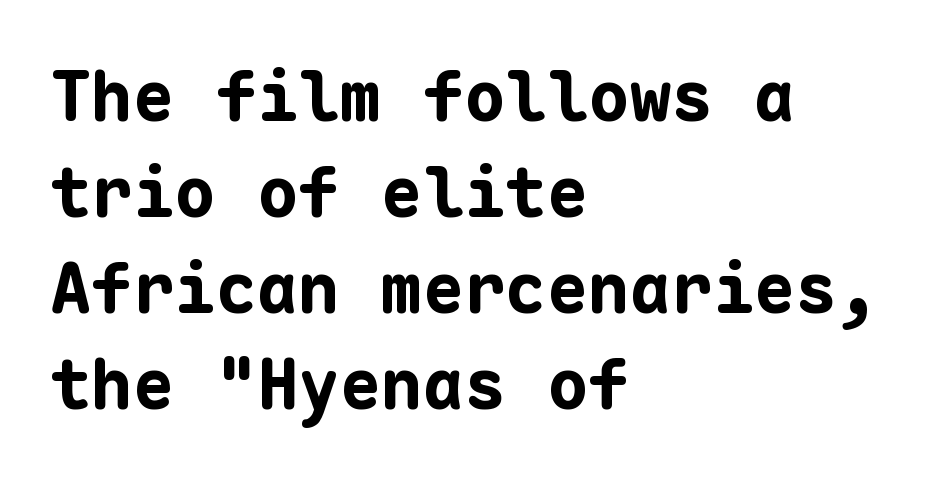
The image shows 69 px bold sans-serif type, upright, monospaced; set left-aligned, normal line spacing (1.39x), normal letter spacing, not underlined; low stroke contrast and a medium x-height.
